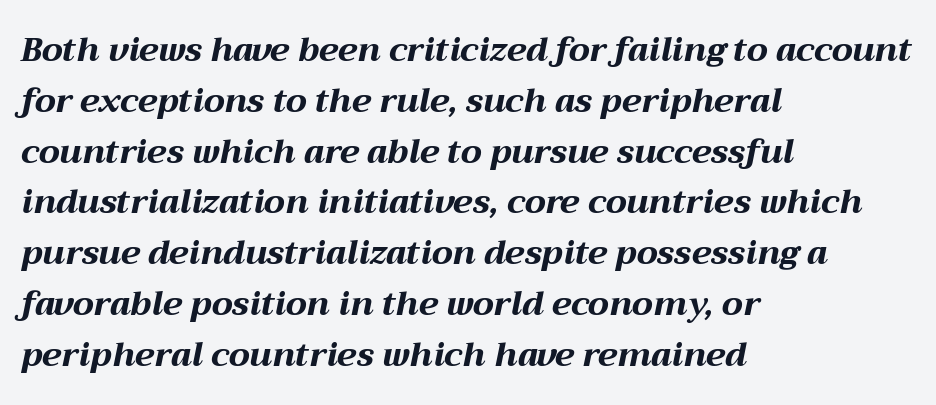
{"italic": "yes", "lean": "right", "slant_degrees": 12, "bold": "yes", "weight": "bold", "width": "wide", "stroke_contrast": "medium", "x_height": "medium", "monospaced": "no", "underline": "no", "align": "left", "line_spacing": "normal", "line_spacing_ratio": 1.54, "letter_spacing": "normal", "letter_spacing_em": 0.0, "glyph_px": 33}
